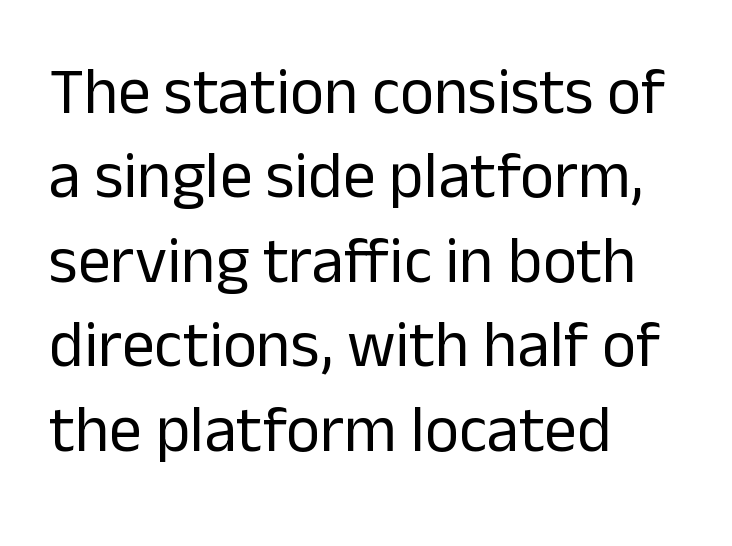
The image shows 65 px regular-weight sans-serif type, upright; set left-aligned, normal line spacing (1.3x), normal letter spacing, not underlined; low stroke contrast and a medium x-height.
